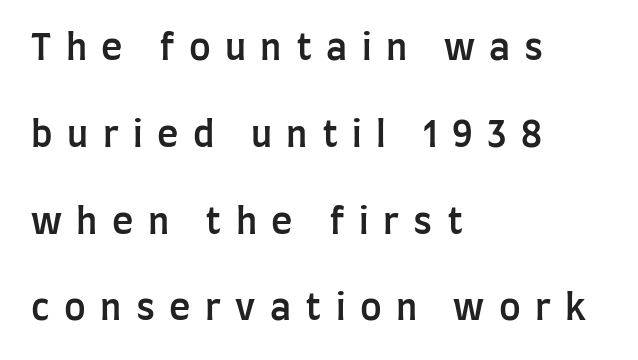
Honestly, the rows look like they've been pulled way apart. Just letters on the line, the space beneath them empty. Every letter is mildly thick-stroked: semibold rather than bold. Characters follow at a spacing far wider than the type designer built in. The face used here is proportionally spaced, like ordinary book or web type.
